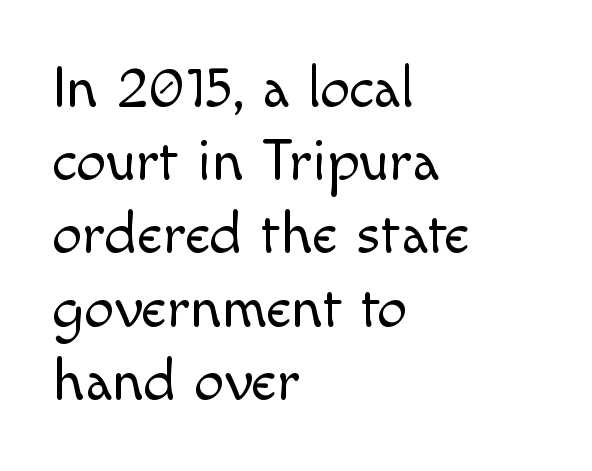
Is this a heavy cut? Hardly; it is regular or lighter. Here the designer chose a conventional face with non-uniform glyph widths. Nope, not italic — everything's standing straight. No feet cap the strokes, marking this as sans-serif type.
